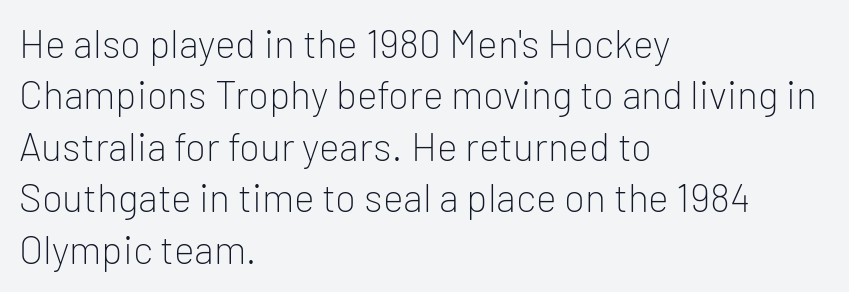
Q: Is the text bold? A: No.
Q: Is the text italic (slanted)? A: No, it is upright.
Q: Is the typeface a serif or a sans-serif typeface? A: Sans-serif.
Q: Is the text underlined? A: No.
Q: How is the paragraph aligned? A: Left-aligned.
Q: Is the spacing between letters normal or unusually wide? A: Normal.
Q: Is the spacing between lines tight, normal or loose? A: Normal.
Q: Width (condensed, normal, or wide)? A: Normal.
Q: Stroke contrast? A: Low.
Q: x-height? A: Medium.
Q: Monospaced? A: No.
